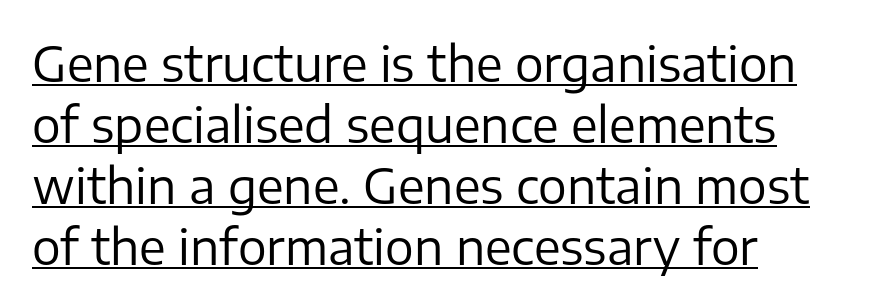
The rendering shows plain stroke endings on the letterforms — a sans-serif design. Each word holds together tightly as a unit, with standard inter-letter gaps. These lines stack with their left ends in a neat column. Weight: in the light-to-regular range.
